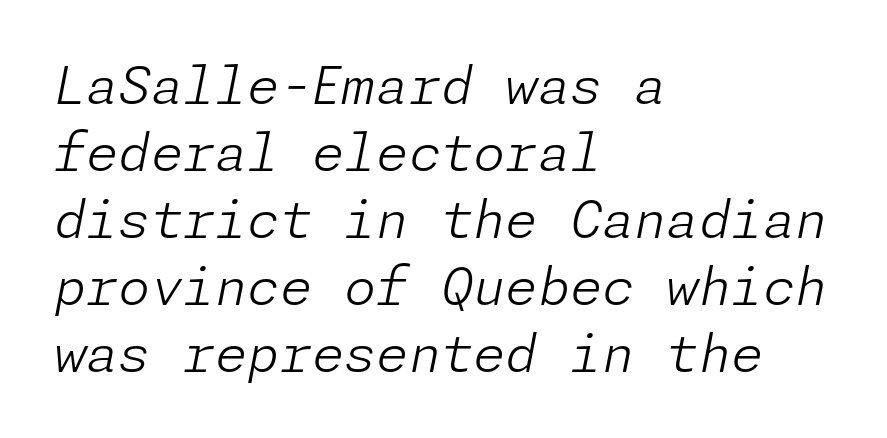
The image shows 52 px light type, italic (leaning right); set left-aligned, normal line spacing (1.29x), normal letter spacing, not underlined; low stroke contrast and a medium x-height.
